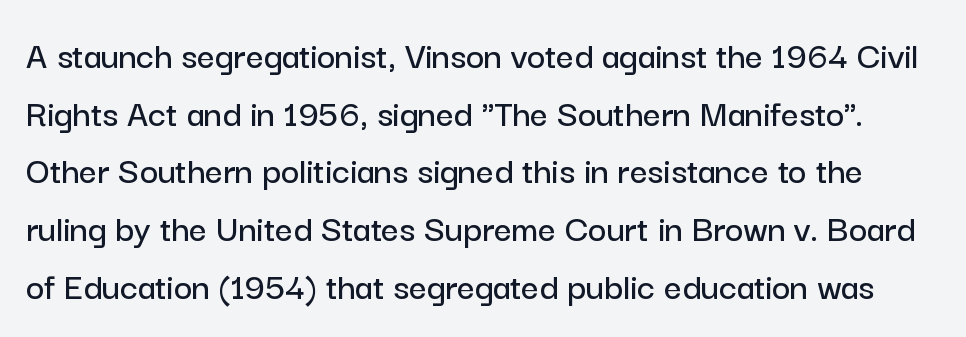
Q: Is the text italic (slanted)? A: No, it is upright.
Q: Is the typeface a serif or a sans-serif typeface? A: Sans-serif.
Q: Is the text underlined? A: No.
Q: Is the spacing between letters normal or unusually wide? A: Normal.
Q: Is the spacing between lines tight, normal or loose? A: Normal.
Q: Width (condensed, normal, or wide)? A: Normal.
Q: Stroke contrast? A: Low.
Q: x-height? A: Medium.
Q: Monospaced? A: No.
